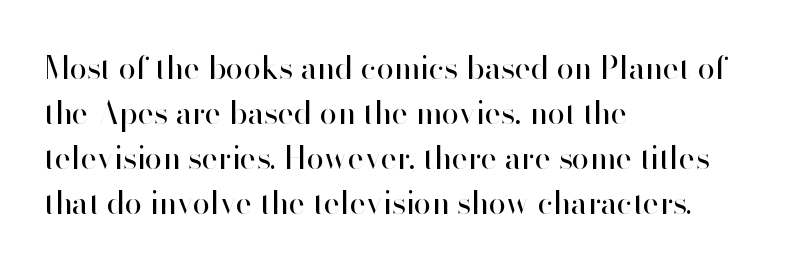
The image shows 31 px regular-weight sans-serif type, upright; set left-aligned, normal line spacing (1.45x), normal letter spacing, not underlined; high stroke contrast and a small x-height.
